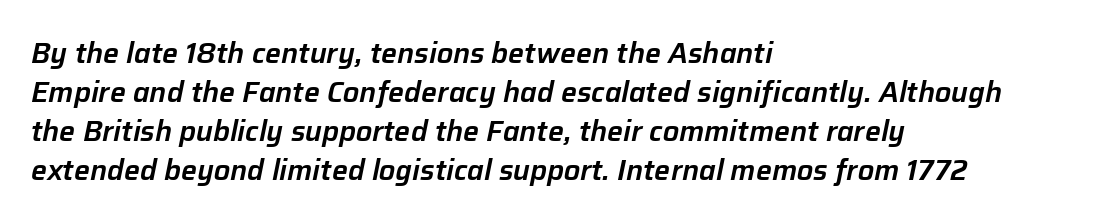
The image shows 28 px text type, italic (leaning right); set left-aligned, normal line spacing (1.39x), normal letter spacing, not underlined; low stroke contrast and a medium x-height.
